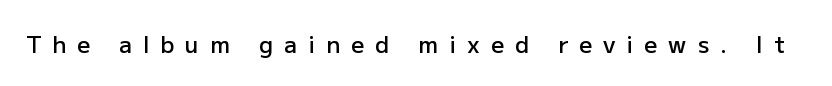
You could only call the tracking loose — the letters float apart. Weight: semibold (demi). You can tell it's not italic because the verticals are truly vertical. Each row of text sits above clean, open space.
